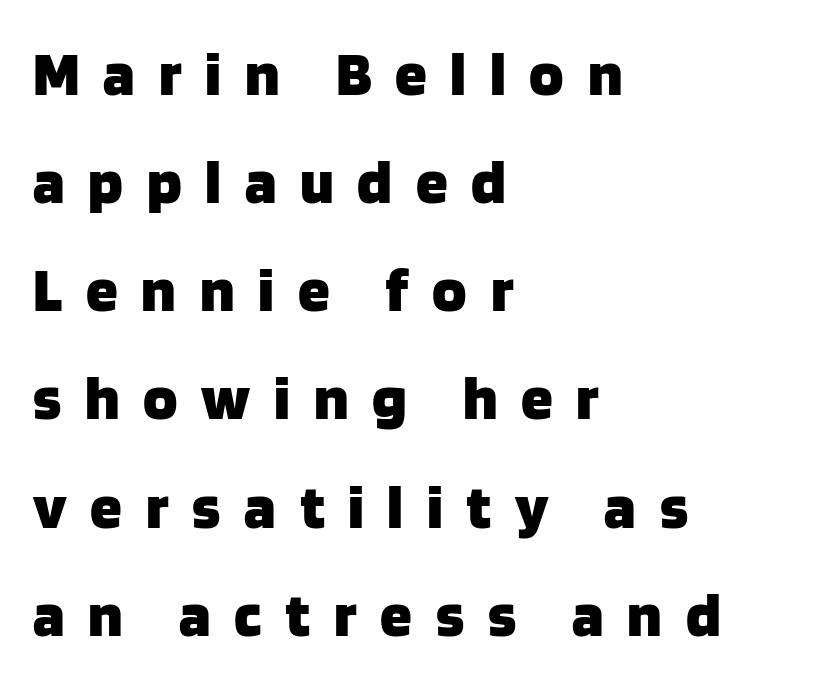
Each letter keeps its own natural width here, so spacing adapts to shape. Students, observe: this is what conventionally led text looks like. Does the copy run flush right? No — it runs flush left. Is this a sans? Yes — the strokes have no serifs. Each glyph is drawn with heavy, bold strokes.
